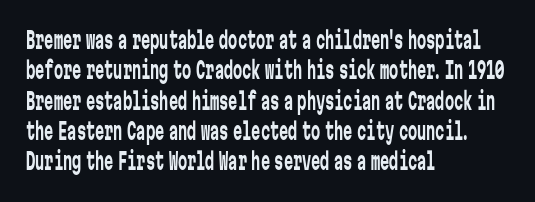
{"italic": "no", "bold": "no", "underline": "no", "align": "left", "line_spacing": "normal", "line_spacing_ratio": 1.32, "letter_spacing": "normal", "letter_spacing_em": 0.0, "glyph_px": 23}
